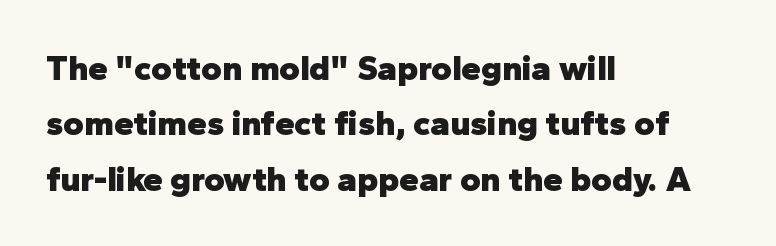
{"serif": "no", "italic": "no", "bold": "yes", "weight": "heavy", "width": "normal", "stroke_contrast": "low", "x_height": "medium", "monospaced": "no", "underline": "no", "align": "left", "line_spacing": "normal", "line_spacing_ratio": 1.58, "letter_spacing": "normal", "letter_spacing_em": 0.0, "glyph_px": 35}
